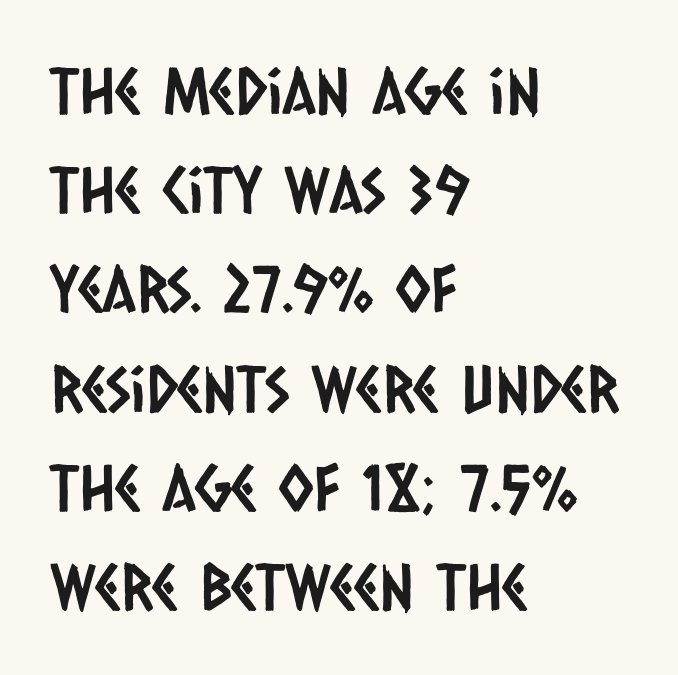
Q: Is the typeface a serif or a sans-serif typeface? A: Sans-serif.
Q: Is the text underlined? A: No.
Q: How is the paragraph aligned? A: Left-aligned.
Q: Is the spacing between letters normal or unusually wide? A: Normal.
Q: Is the spacing between lines tight, normal or loose? A: Normal.
Q: Width (condensed, normal, or wide)? A: Condensed.
Q: Stroke contrast? A: Low.
Q: x-height? A: Large.
Q: Monospaced? A: No.
